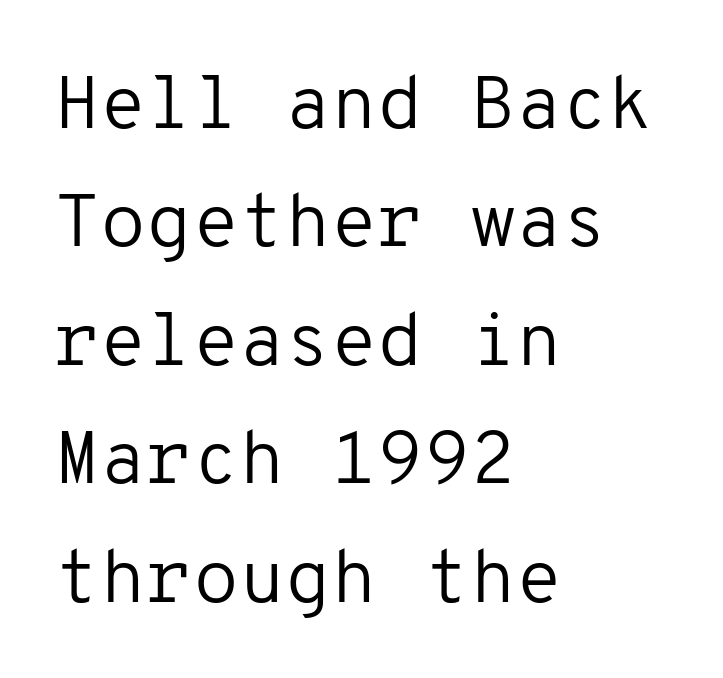
Q: Is the text bold? A: No.
Q: Is the text italic (slanted)? A: No, it is upright.
Q: Is the typeface a serif or a sans-serif typeface? A: Sans-serif.
Q: Is the text underlined? A: No.
Q: How is the paragraph aligned? A: Left-aligned.
Q: Is the spacing between letters normal or unusually wide? A: Normal.
Q: Is the spacing between lines tight, normal or loose? A: Normal.
Q: Width (condensed, normal, or wide)? A: Normal.
Q: Stroke contrast? A: Low.
Q: x-height? A: Medium.
Q: Monospaced? A: Yes.
